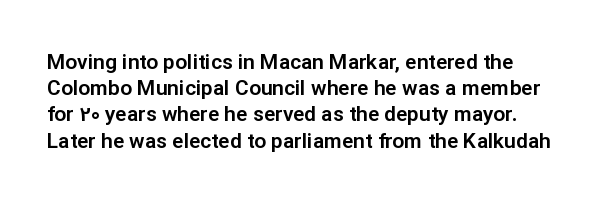
{"italic": "no", "underline": "no", "line_spacing": "normal", "line_spacing_ratio": 1.25, "letter_spacing": "normal", "letter_spacing_em": 0.0, "glyph_px": 21}
